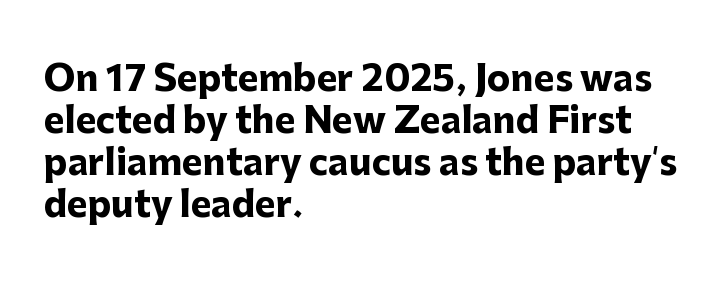
The image shows 35 px heavy sans-serif type, upright; set left-aligned, line spacing 1.2x, normal letter spacing, not underlined; low stroke contrast and a medium x-height.
